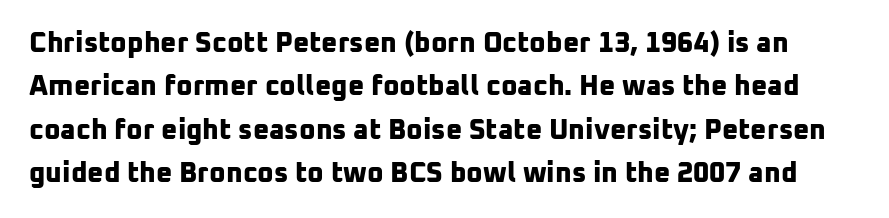
Q: Is the text bold? A: Yes.
Q: Is the typeface a serif or a sans-serif typeface? A: Sans-serif.
Q: Is the text underlined? A: No.
Q: Is the spacing between letters normal or unusually wide? A: Normal.
Q: Is the spacing between lines tight, normal or loose? A: Normal.
Q: Width (condensed, normal, or wide)? A: Normal.
Q: Stroke contrast? A: Low.
Q: x-height? A: Medium.
Q: Monospaced? A: No.
